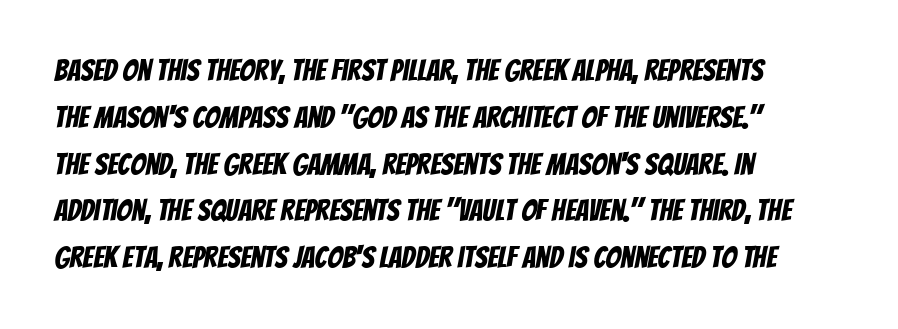
{"serif": "no", "width": "condensed", "stroke_contrast": "low", "x_height": "large", "monospaced": "no", "underline": "no", "align": "left", "line_spacing": "normal", "line_spacing_ratio": 1.56, "letter_spacing": "normal", "letter_spacing_em": 0.0, "glyph_px": 30}
